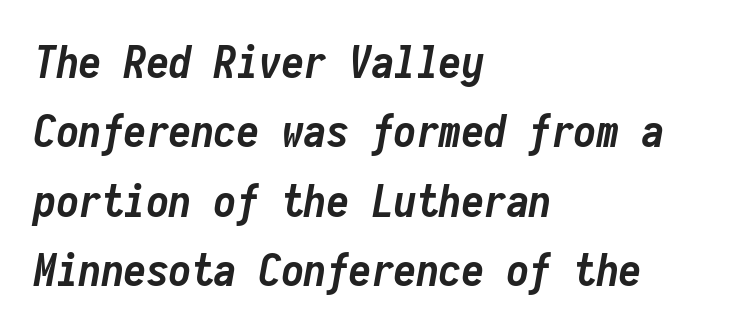
The image shows 45 px semibold, condensed type, italic (leaning right), monospaced; set left-aligned, normal line spacing (1.54x), normal letter spacing, not underlined; low stroke contrast and a medium x-height.
